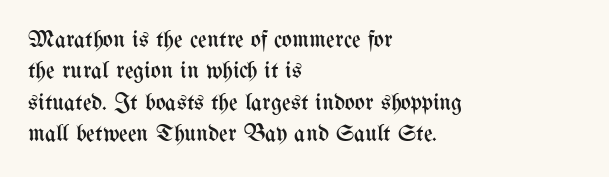
Q: Is the text bold? A: No.
Q: Is the text italic (slanted)? A: No, it is upright.
Q: Is the text underlined? A: No.
Q: How is the paragraph aligned? A: Left-aligned.
Q: Is the spacing between letters normal or unusually wide? A: Normal.
Q: Is the spacing between lines tight, normal or loose? A: Normal.
